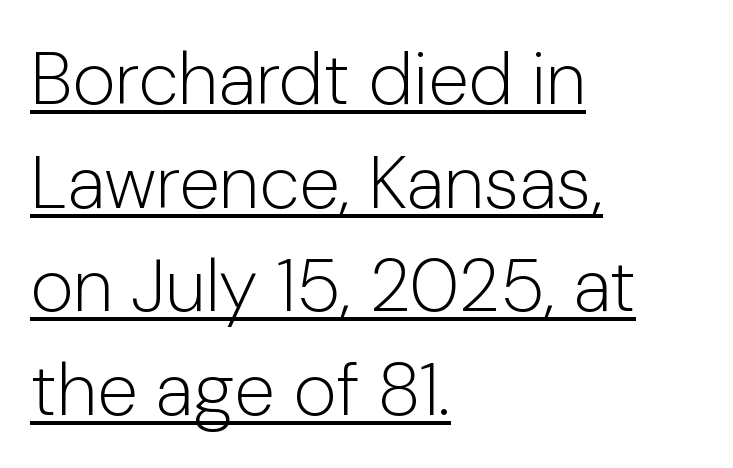
The image shows 74 px light sans-serif type, upright; set left-aligned, normal line spacing (1.4x), normal letter spacing, underlined; low stroke contrast and a medium x-height.
